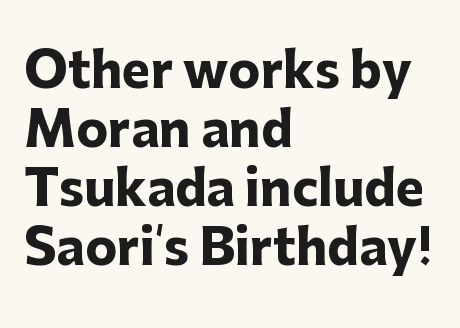
The image shows 48 px heavy sans-serif type, upright; set left-aligned, line spacing 1.23x, normal letter spacing, not underlined; low stroke contrast and a medium x-height.
